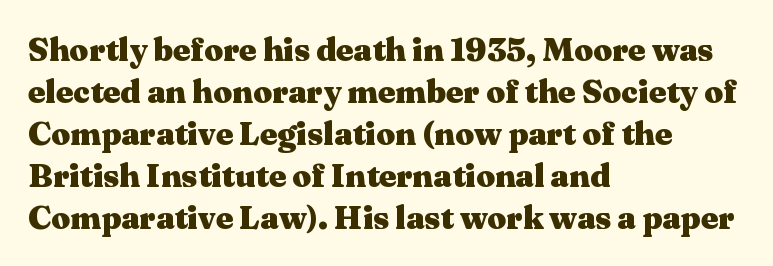
Note the varied advance widths — an 'i' is clearly narrower than an 'm'. The typeface chosen for these lines features serifs. Honestly, the letter spacing is just normal — you wouldn't notice it. The axis of the letterforms is exactly vertical. The line-height multiplier appears to be the usual default. Horizontal alignment here is leftward, the default for most running prose.
